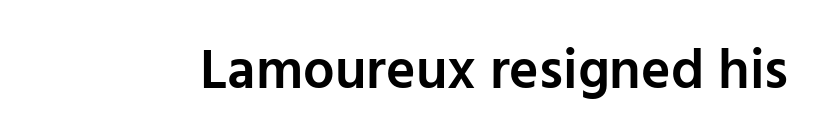
You can tell from the bare stems that sans-serif type was used. Caption: standard tracking, unaltered. Is this a fixed-width face? No — the glyphs have proportional, varying widths. Strokes here are thickened, but only to semibold level.
